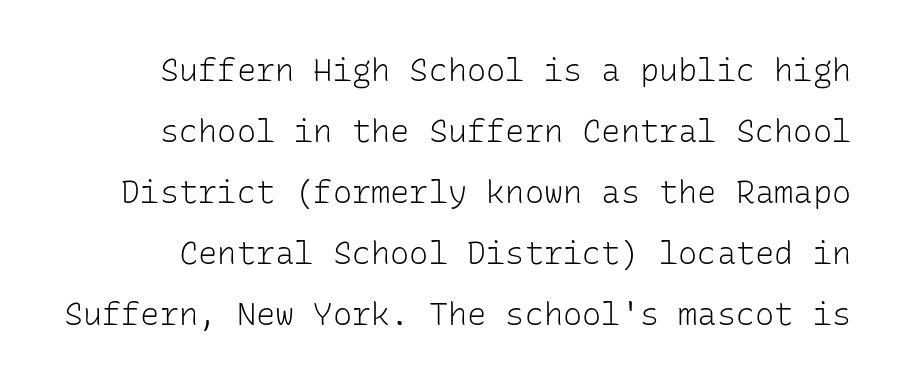
Q: Is the text bold? A: No.
Q: Is the text italic (slanted)? A: No, it is upright.
Q: Is the typeface a serif or a sans-serif typeface? A: Sans-serif.
Q: Is the text underlined? A: No.
Q: Is the spacing between letters normal or unusually wide? A: Normal.
Q: Is the spacing between lines tight, normal or loose? A: Loose.
Q: Width (condensed, normal, or wide)? A: Normal.
Q: Stroke contrast? A: Low.
Q: x-height? A: Medium.
Q: Monospaced? A: Yes.
